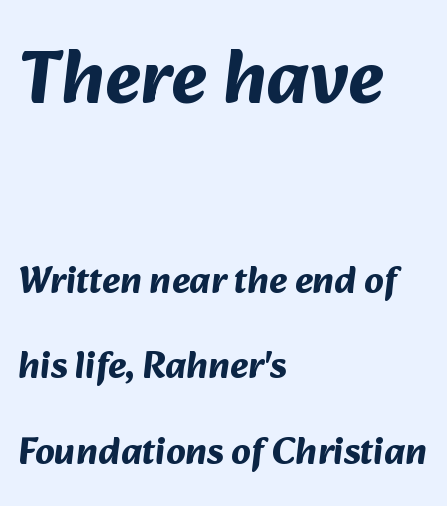
Q: Is the text bold? A: Yes.
Q: Is the typeface a serif or a sans-serif typeface? A: Sans-serif.
Q: Is the text underlined? A: No.
Q: How is the paragraph aligned? A: Left-aligned.
Q: Is the spacing between letters normal or unusually wide? A: Normal.
Q: Is the spacing between lines tight, normal or loose? A: Loose.
Q: Which block of text is set in a larger size, the first (top) or the second (bottom)? A: The first (top) one.
Q: Width (condensed, normal, or wide)? A: Normal.
Q: Stroke contrast? A: Medium.
Q: x-height? A: Medium.
Q: Monospaced? A: No.
